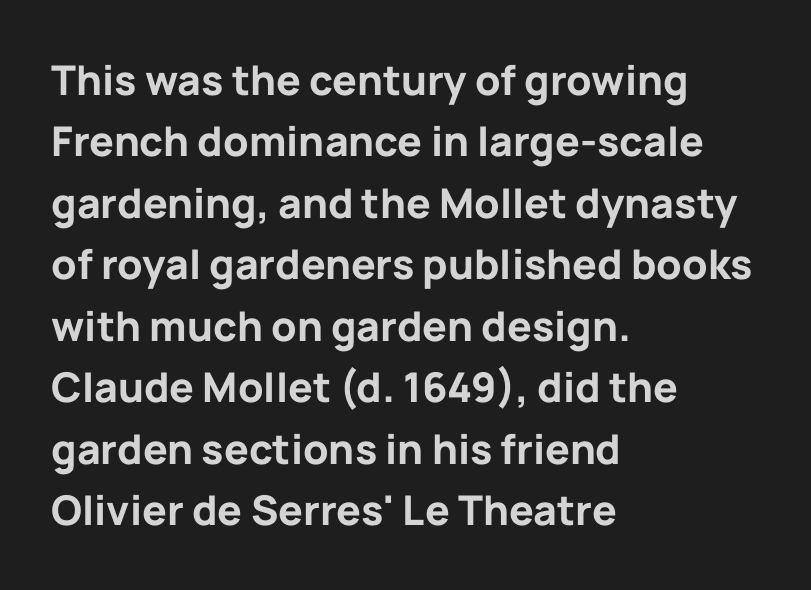
Quick note: interline space is typical. The typeface chosen for these lines omits serifs. The face used here is proportionally spaced, like ordinary book or web type. As a designer I'd log this as weight 700, bold. The words here are not underlined.
